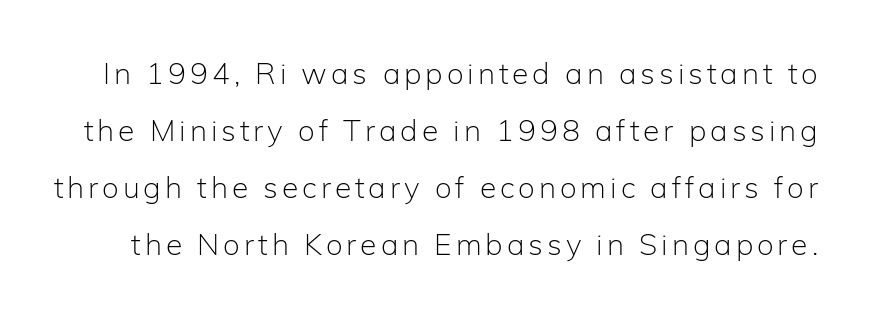
Q: Is the text bold? A: No.
Q: Is the text italic (slanted)? A: No, it is upright.
Q: Is the typeface a serif or a sans-serif typeface? A: Sans-serif.
Q: Is the text underlined? A: No.
Q: Is the spacing between lines tight, normal or loose? A: Loose.
Q: Width (condensed, normal, or wide)? A: Normal.
Q: Stroke contrast? A: Low.
Q: x-height? A: Medium.
Q: Monospaced? A: No.
